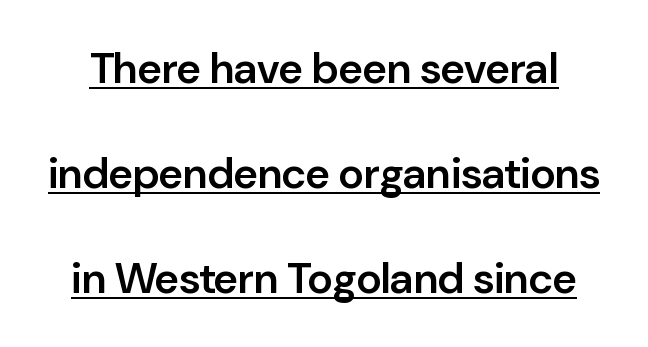
{"serif": "no", "italic": "no", "bold": "semi", "weight": "semibold", "width": "normal", "stroke_contrast": "low", "x_height": "medium", "monospaced": "no", "underline": "yes", "line_spacing": "loose", "line_spacing_ratio": 2.44, "letter_spacing": "normal", "letter_spacing_em": 0.0, "glyph_px": 43}
